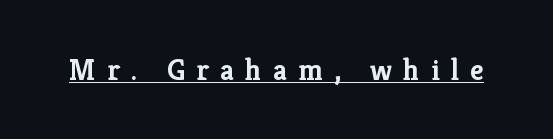
The image shows 30 px semibold serif type, upright; set unusually wide letter spacing (+0.37 em), underlined; low stroke contrast and a medium x-height.
